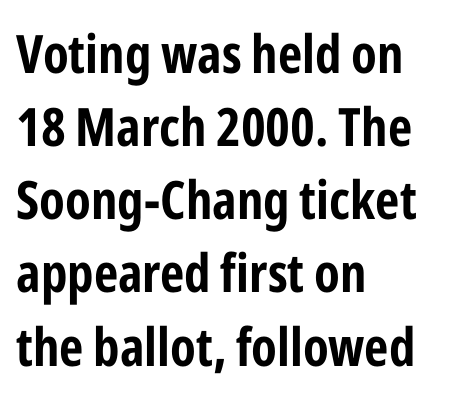
Each word holds together tightly as a unit, with standard inter-letter gaps. The letters carry no serifs — their stems end cleanly without finishing strokes. The lines are quadded left. Descender tails drop into unmarked territory.
